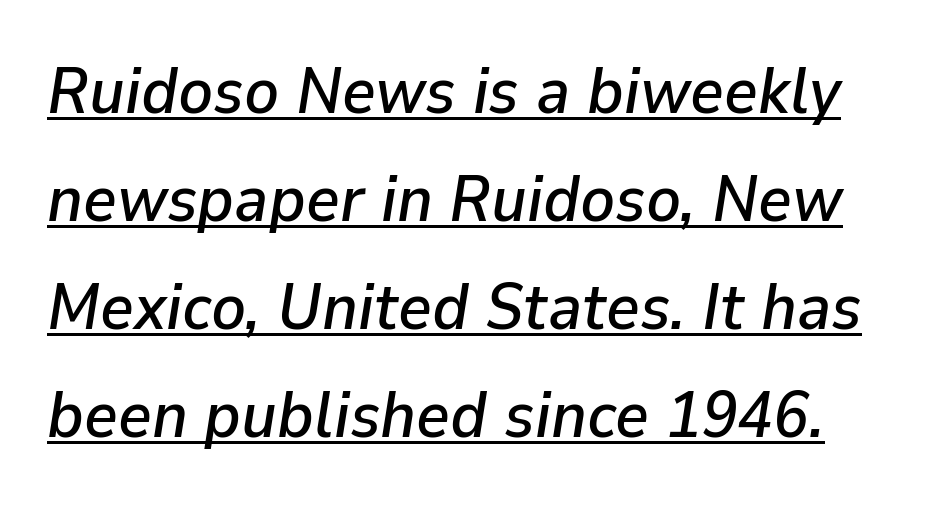
The image shows 65 px text type, italic (leaning right); set normal line spacing (1.66x), normal letter spacing, underlined; low stroke contrast and a medium x-height.
